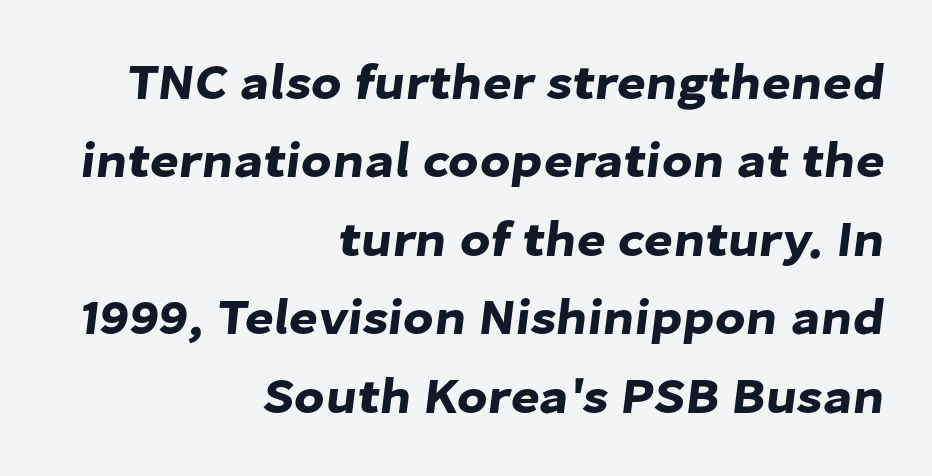
The image shows 50 px sans-serif type; set right-aligned, normal line spacing (1.57x), normal letter spacing, not underlined; low stroke contrast and a medium x-height.
